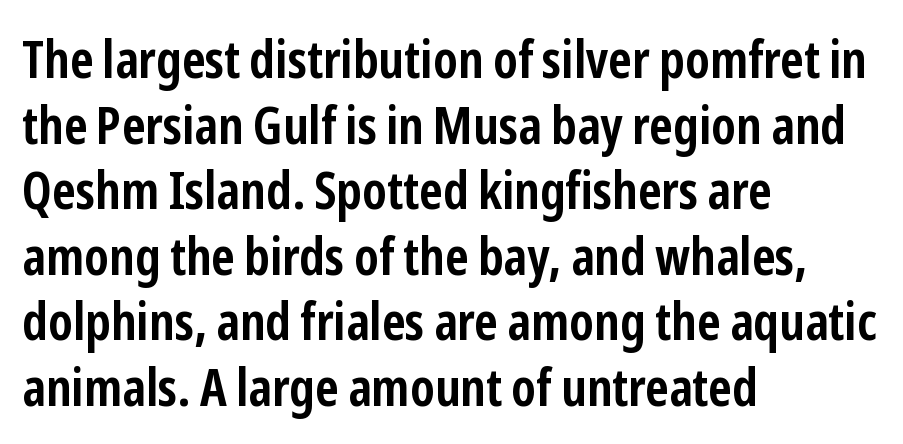
{"serif": "no", "italic": "no", "bold": "yes", "weight": "semibold", "width": "condensed", "stroke_contrast": "low", "x_height": "medium", "monospaced": "no", "underline": "no", "align": "left", "line_spacing": "normal", "line_spacing_ratio": 1.26, "letter_spacing": "normal", "letter_spacing_em": 0.0, "glyph_px": 52}
